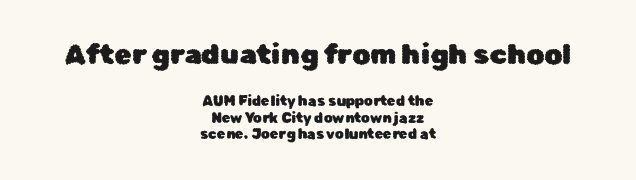
The passage shown is typed in a proportional face where columns would drift. Grotesque or geometric, the face here clearly has no serifs. Italic? Not at all — the glyphs are vertical. Where is the straight margin? There isn't one; the lines are centered.
